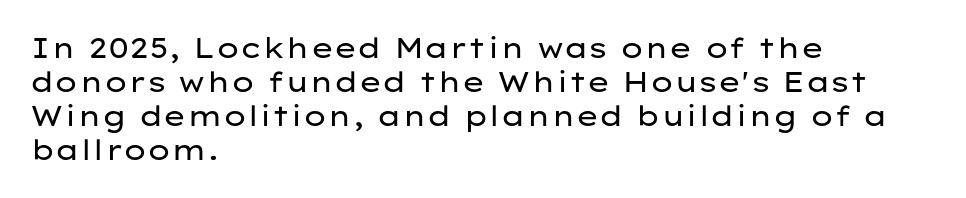
{"serif": "no", "italic": "no", "bold": "no", "weight": "regular", "width": "wide", "stroke_contrast": "low", "x_height": "medium", "monospaced": "no", "underline": "no", "align": "left", "line_spacing_ratio": 1.22, "letter_spacing": "normal", "letter_spacing_em": 0.0, "glyph_px": 28}
